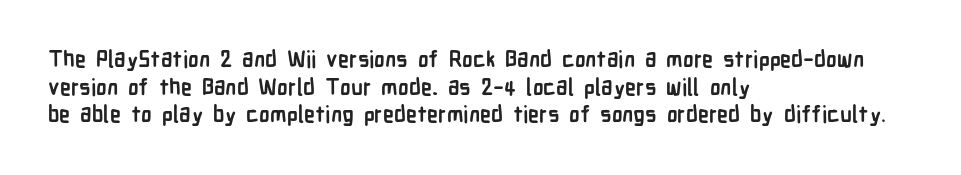
These words are printed bold, with thick strokes throughout. The string is rendered with underlining switched off. What's the leading like? Ordinary, nothing unusual. Tracking value appears to be zero — textbook default spacing. This rendering uses left alignment, leaving the right contour irregular. Every stem runs plumb, perpendicular to the baseline.
